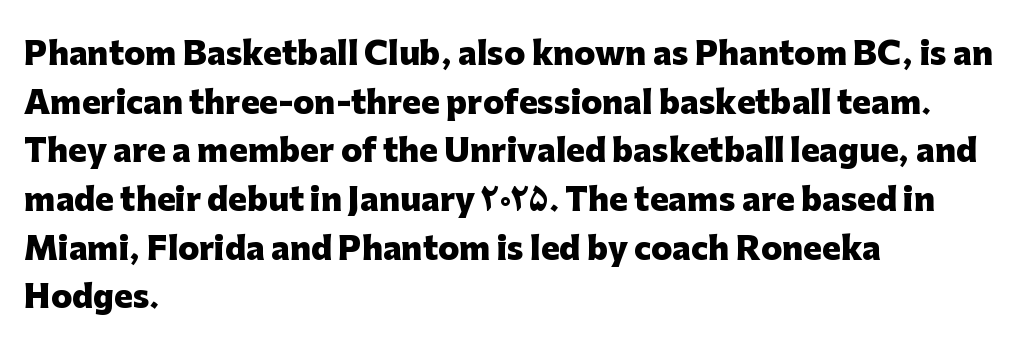
{"serif": "no", "italic": "no", "bold": "yes", "weight": "heavy", "width": "normal", "stroke_contrast": "low", "x_height": "medium", "monospaced": "no", "underline": "no", "align": "left", "line_spacing": "normal", "line_spacing_ratio": 1.57, "letter_spacing": "normal", "letter_spacing_em": 0.0, "glyph_px": 31}
